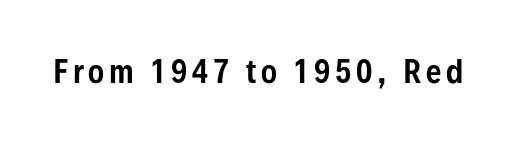
The image shows 30 px condensed sans-serif type, upright; set not underlined; low stroke contrast and a medium x-height.
